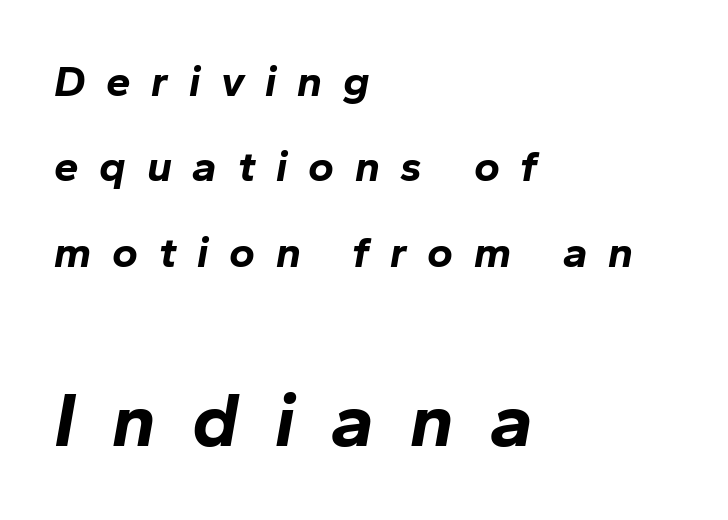
In terms of weight, the rendering is a true, heavy bold. Descenders hang freely into open space. When letters slant like this, we call the style italic. Two sizes are in play, and the larger belongs to the second block. There is plenty of visible air inserted between adjacent glyphs. Is there much room between lines? Yes — plenty of vertical air separates them.
